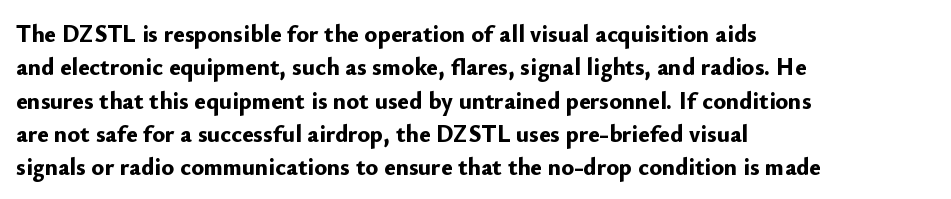
Q: Is the text bold? A: Yes.
Q: Is the text italic (slanted)? A: No, it is upright.
Q: Is the text underlined? A: No.
Q: How is the paragraph aligned? A: Left-aligned.
Q: Is the spacing between letters normal or unusually wide? A: Normal.
Q: Is the spacing between lines tight, normal or loose? A: Normal.
